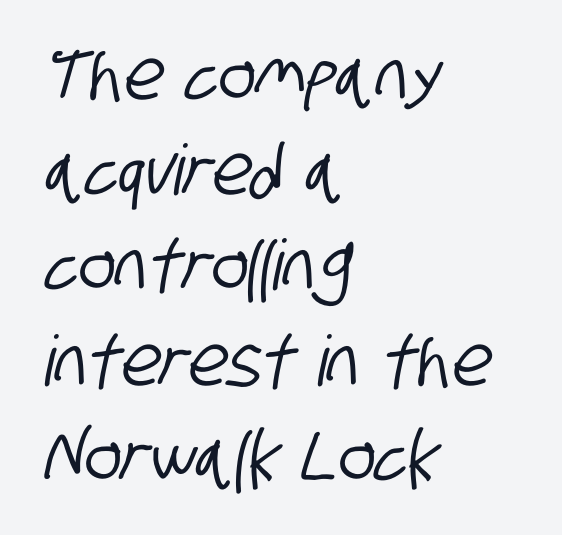
Q: Is the typeface a serif or a sans-serif typeface? A: Sans-serif.
Q: Is the text underlined? A: No.
Q: How is the paragraph aligned? A: Left-aligned.
Q: Is the spacing between letters normal or unusually wide? A: Normal.
Q: Is the spacing between lines tight, normal or loose? A: Normal.
Q: Width (condensed, normal, or wide)? A: Condensed.
Q: Stroke contrast? A: Low.
Q: x-height? A: Large.
Q: Monospaced? A: No.
